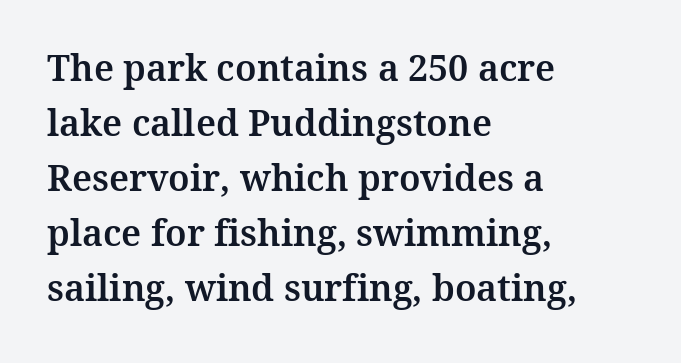
Q: Is the text italic (slanted)? A: No, it is upright.
Q: Is the typeface a serif or a sans-serif typeface? A: Serif.
Q: Is the text underlined? A: No.
Q: How is the paragraph aligned? A: Left-aligned.
Q: Is the spacing between letters normal or unusually wide? A: Normal.
Q: Is the spacing between lines tight, normal or loose? A: Normal.
Q: Width (condensed, normal, or wide)? A: Normal.
Q: Stroke contrast? A: Medium.
Q: x-height? A: Medium.
Q: Monospaced? A: No.
